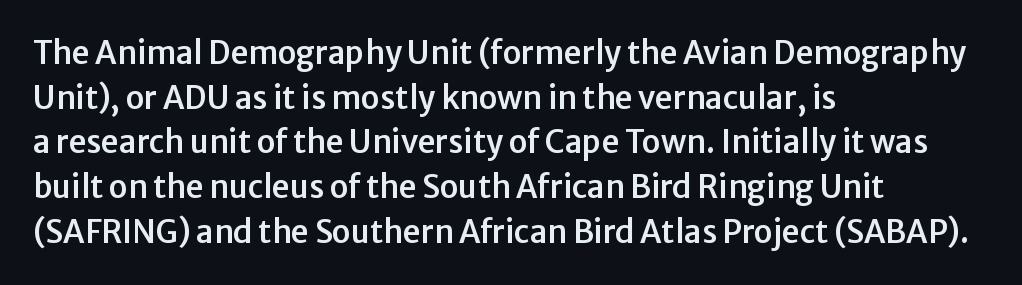
{"serif": "no", "italic": "no", "width": "normal", "stroke_contrast": "low", "x_height": "medium", "monospaced": "no", "underline": "no", "align": "left", "line_spacing": "normal", "line_spacing_ratio": 1.44, "letter_spacing": "normal", "letter_spacing_em": 0.0, "glyph_px": 31}
